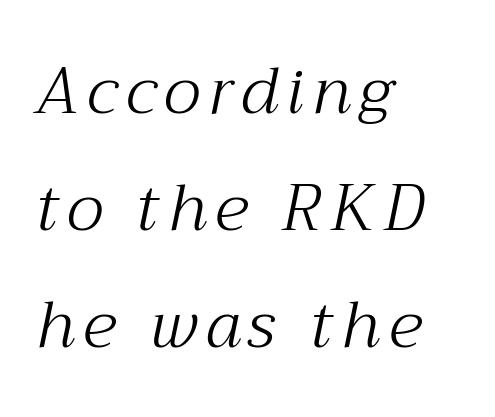
No chunkiness to these letters — they're not bold. The foot of each line stays bare and open. Horizontal alignment here is leftward, the default for most running prose. Observe the serifs anchoring each vertical stroke in this sample. Notice how the stems are inclined rather than vertical — that's the hallmark of italics.
